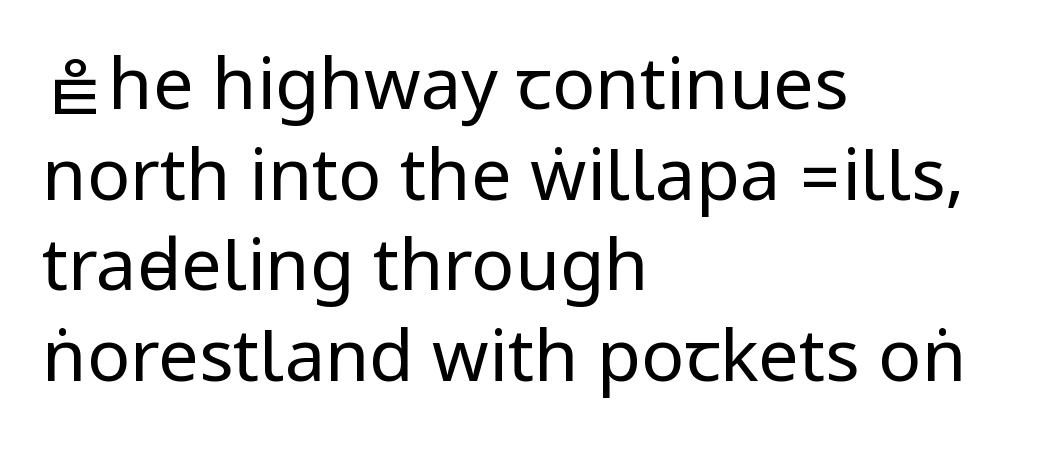
{"serif": "no", "italic": "no", "bold": "no", "weight": "regular", "width": "condensed", "stroke_contrast": "low", "underline": "no", "align": "left", "line_spacing": "normal", "line_spacing_ratio": 1.26, "letter_spacing": "normal", "letter_spacing_em": 0.0, "glyph_px": 72}
